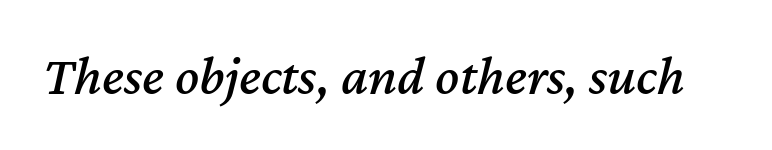
{"italic": "yes", "lean": "right", "slant_degrees": 12, "width": "normal", "stroke_contrast": "medium", "x_height": "medium", "monospaced": "no", "underline": "no", "letter_spacing": "normal", "letter_spacing_em": 0.0, "glyph_px": 56}
